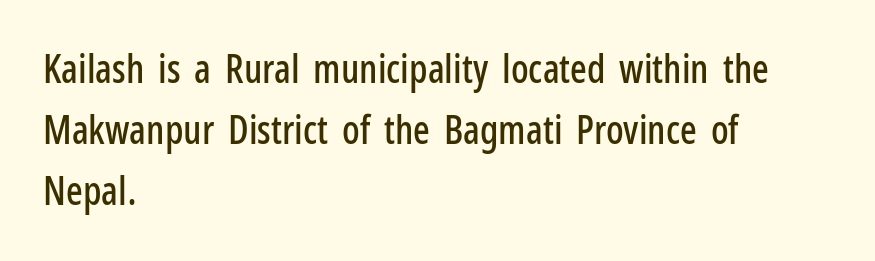
Q: Is the text italic (slanted)? A: No, it is upright.
Q: Is the typeface a serif or a sans-serif typeface? A: Sans-serif.
Q: Is the text underlined? A: No.
Q: How is the paragraph aligned? A: Left-aligned.
Q: Is the spacing between letters normal or unusually wide? A: Normal.
Q: Is the spacing between lines tight, normal or loose? A: Normal.
Q: Width (condensed, normal, or wide)? A: Condensed.
Q: Stroke contrast? A: Low.
Q: x-height? A: Medium.
Q: Monospaced? A: No.
